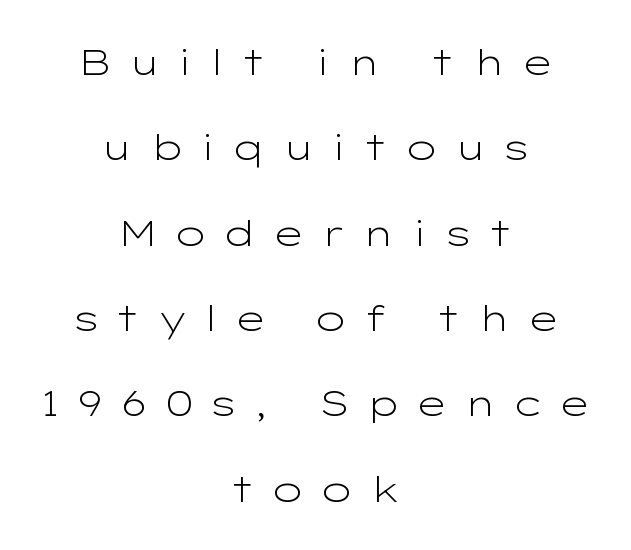
{"serif": "no", "italic": "no", "bold": "no", "weight": "light", "width": "wide", "stroke_contrast": "low", "x_height": "medium", "monospaced": "no", "underline": "no", "align": "center", "line_spacing": "loose", "line_spacing_ratio": 2.37, "letter_spacing": "wide", "letter_spacing_em": 0.42, "glyph_px": 36}
